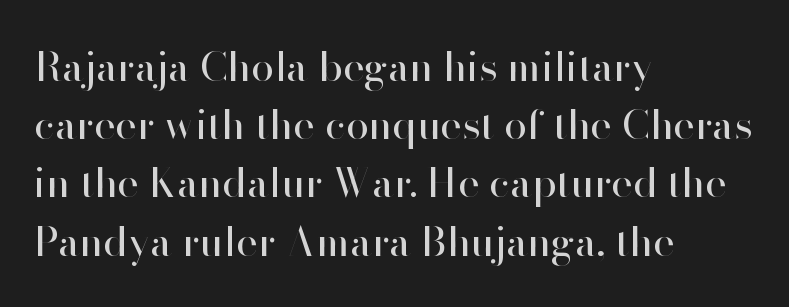
The image shows 41 px regular-weight sans-serif type, upright; set left-aligned, normal line spacing (1.42x), normal letter spacing, not underlined; high stroke contrast and a small x-height.
